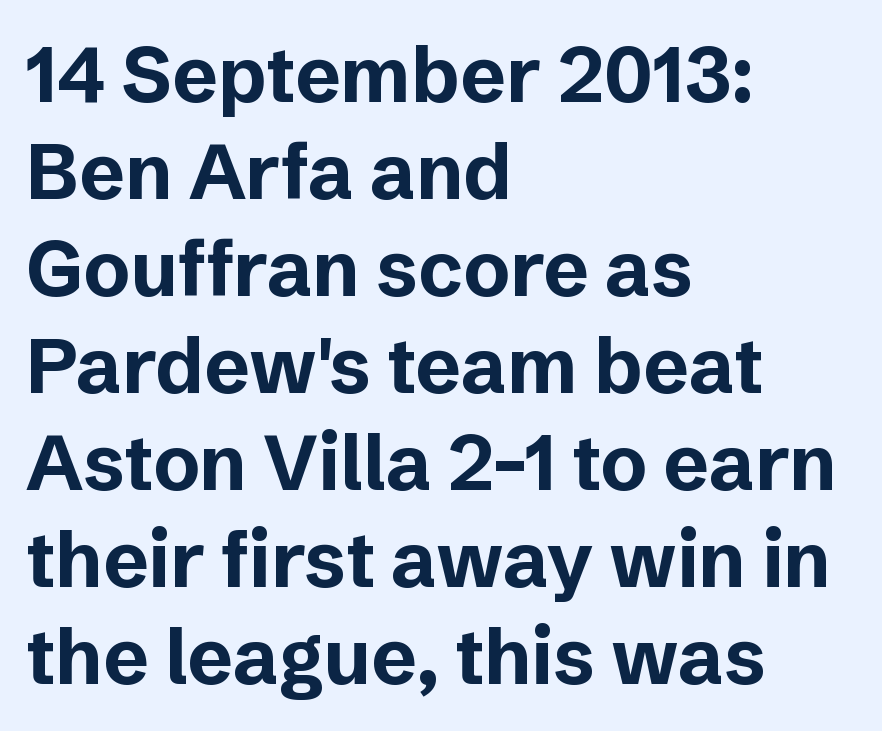
Q: Is the text bold? A: Yes.
Q: Is the text italic (slanted)? A: No, it is upright.
Q: Is the typeface a serif or a sans-serif typeface? A: Sans-serif.
Q: Is the text underlined? A: No.
Q: How is the paragraph aligned? A: Left-aligned.
Q: Is the spacing between letters normal or unusually wide? A: Normal.
Q: Is the spacing between lines tight, normal or loose? A: Normal.
Q: Width (condensed, normal, or wide)? A: Normal.
Q: Stroke contrast? A: Low.
Q: x-height? A: Medium.
Q: Monospaced? A: No.
